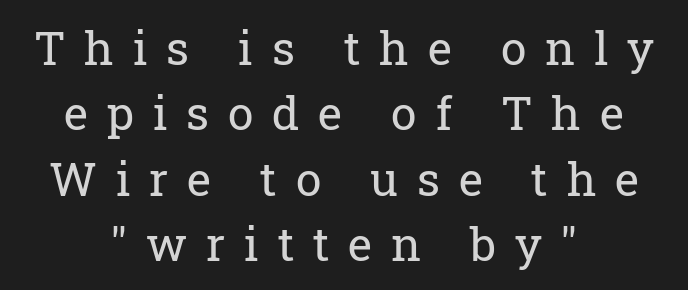
Q: Is the text bold? A: No.
Q: Is the text italic (slanted)? A: No, it is upright.
Q: Is the typeface a serif or a sans-serif typeface? A: Serif.
Q: Is the text underlined? A: No.
Q: How is the paragraph aligned? A: Centered.
Q: Is the spacing between letters normal or unusually wide? A: Unusually wide.
Q: Is the spacing between lines tight, normal or loose? A: Normal.
Q: Width (condensed, normal, or wide)? A: Normal.
Q: Stroke contrast? A: Low.
Q: x-height? A: Medium.
Q: Monospaced? A: No.
